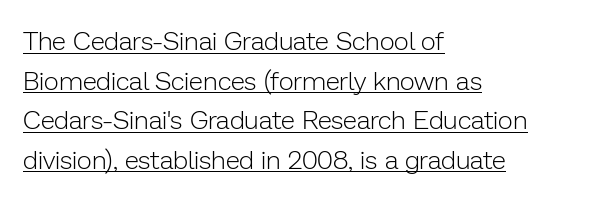
When letters stand straight like this, we call the style roman or upright. The ragged edge is on the right, which tells us the setting is flush left. This block has exactly the height ordinary leading produces. Has an underline been added? It has.
